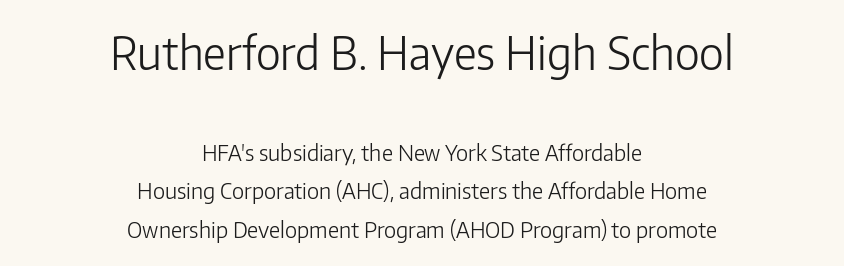
The image shows 45 px light sans-serif type, upright; set centered, line spacing 1.75x, normal letter spacing, not underlined; the first (top) block is 2.05x larger; low stroke contrast and a medium x-height.
